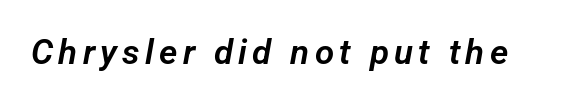
Proportional: the letters do not fall into vertical columns. The passage shown is not underscored anywhere. I'd call this a sans setting — the letters go barefoot.
